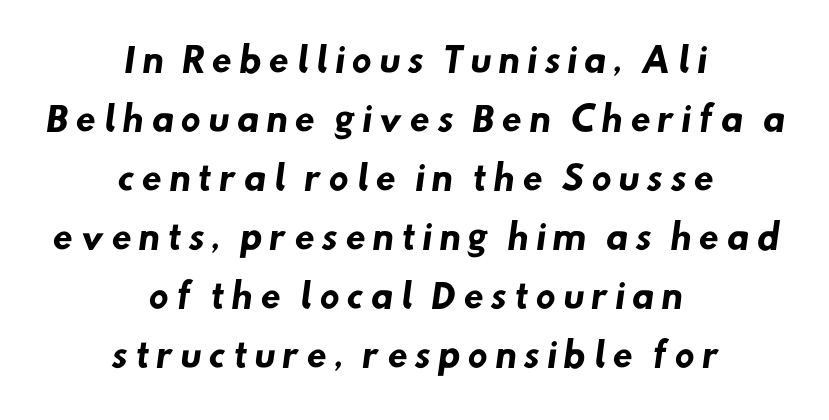
Q: Is the text bold? A: Yes.
Q: Is the typeface a serif or a sans-serif typeface? A: Sans-serif.
Q: Is the text underlined? A: No.
Q: How is the paragraph aligned? A: Centered.
Q: Is the spacing between letters normal or unusually wide? A: Unusually wide.
Q: Width (condensed, normal, or wide)? A: Normal.
Q: Stroke contrast? A: Low.
Q: x-height? A: Small.
Q: Monospaced? A: No.
